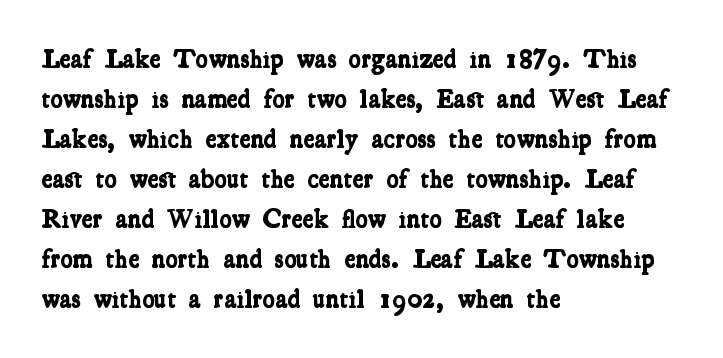
{"bold": "yes", "underline": "no", "align": "left", "line_spacing": "normal", "line_spacing_ratio": 1.54, "letter_spacing": "normal", "letter_spacing_em": 0.0, "glyph_px": 26}
